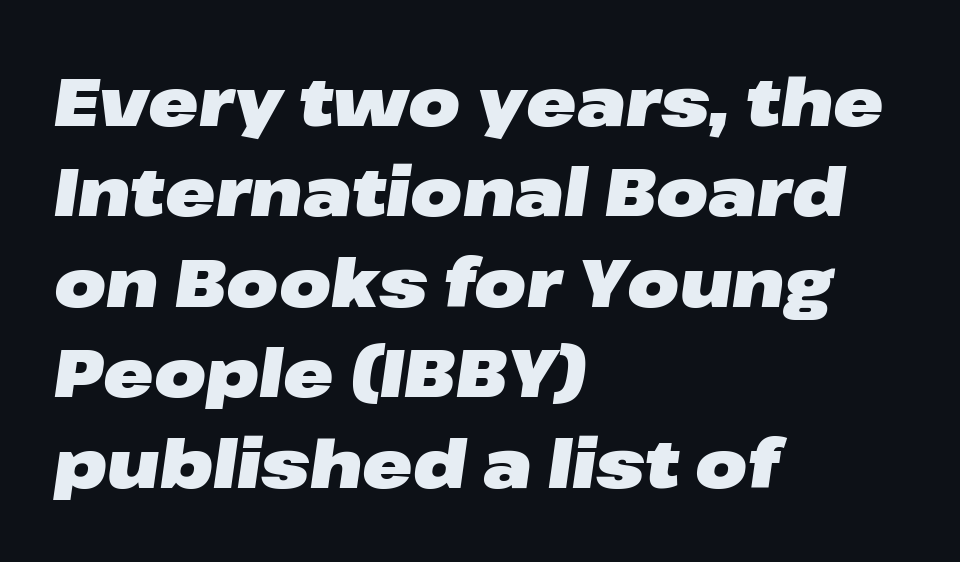
The image shows 67 px heavy, wide type, italic (leaning right); set left-aligned, normal line spacing (1.35x), normal letter spacing, not underlined; low stroke contrast and a medium x-height.
